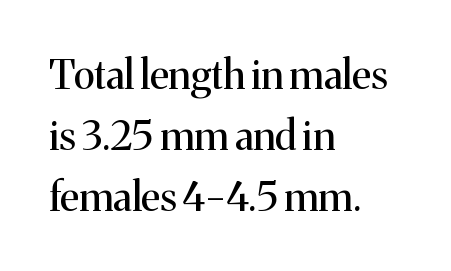
{"serif": "yes", "italic": "no", "bold": "no", "weight": "regular", "width": "normal", "stroke_contrast": "medium", "x_height": "medium", "monospaced": "no", "underline": "no", "align": "left", "line_spacing": "normal", "line_spacing_ratio": 1.52, "letter_spacing": "normal", "letter_spacing_em": 0.0, "glyph_px": 40}
